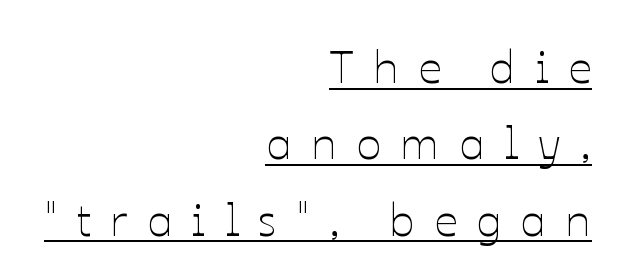
The image shows 46 px thin type, upright; set right-aligned, normal line spacing (1.66x), unusually wide letter spacing (+0.42 em), underlined; low stroke contrast and a medium x-height.
